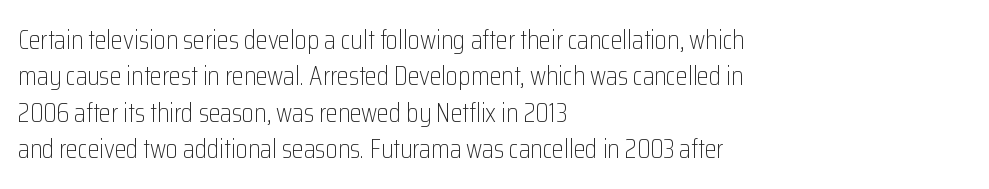
Upright lettering throughout. Reading down the column, the eye jumps a familiar distance to each next line. The typesetting does not lean heavy: it is not bold. Horizontal alignment here is leftward, the default for most running prose. The space directly below the letters is spotless. Glyph-to-glyph distance matches everyday printed text.
